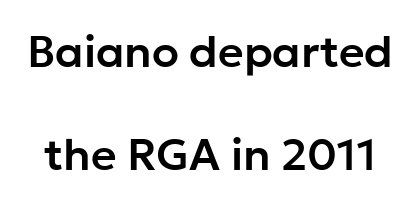
Glance below the letters and you will spot only blank space. In terms of posture, this sample is upright. The gaps between neighbouring characters are ordinary and unremarkable. A typesetter would call this proportional, since set widths differ per character.
